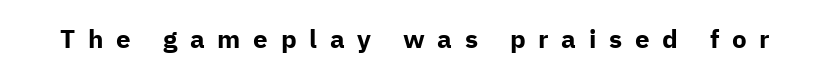
Q: Is the text bold? A: Yes.
Q: Is the text italic (slanted)? A: No, it is upright.
Q: Is the text underlined? A: No.
Q: Is the spacing between letters normal or unusually wide? A: Unusually wide.
